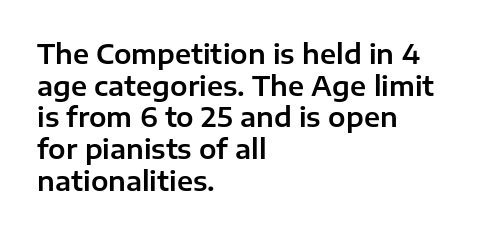
The lettering stays uniformly vertical, giving the passage a roman look. The baseline area is clear. The setting favours the left margin, as ordinary paragraphs usually do. These lines keep a tight, regular rhythm from letter to letter.
